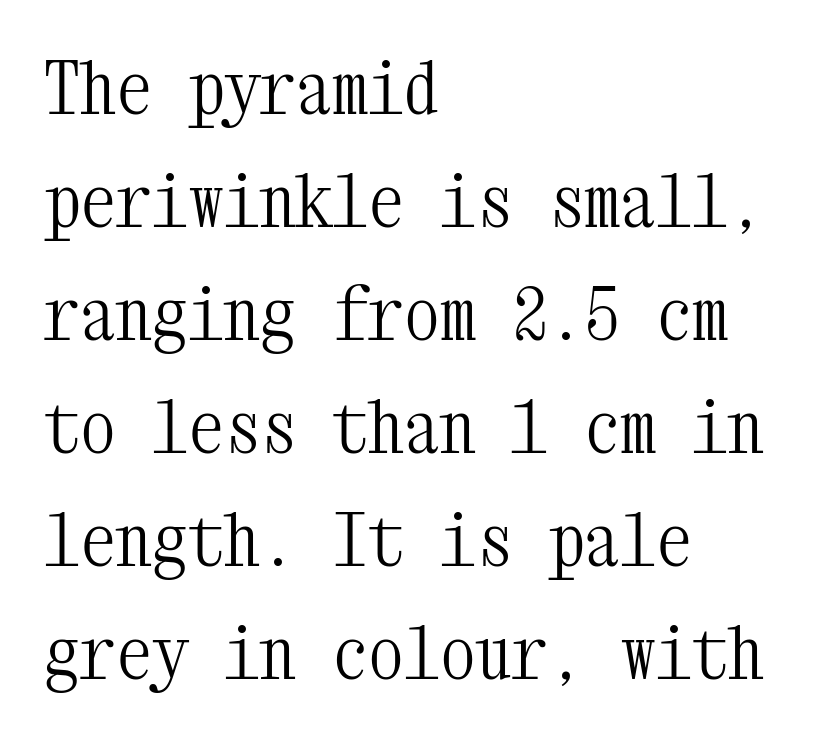
Q: Is the text bold? A: No.
Q: Is the text italic (slanted)? A: No, it is upright.
Q: Is the typeface a serif or a sans-serif typeface? A: Serif.
Q: Is the text underlined? A: No.
Q: How is the paragraph aligned? A: Left-aligned.
Q: Is the spacing between letters normal or unusually wide? A: Normal.
Q: Is the spacing between lines tight, normal or loose? A: Normal.
Q: Width (condensed, normal, or wide)? A: Condensed.
Q: Stroke contrast? A: Medium.
Q: x-height? A: Medium.
Q: Monospaced? A: Yes.
